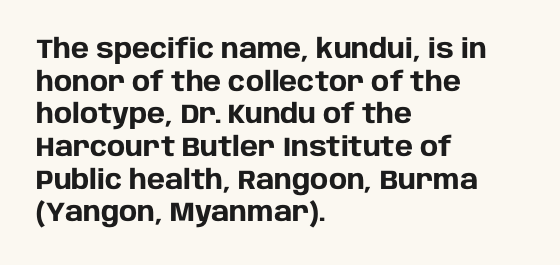
Q: Is the text bold? A: Yes.
Q: Is the text italic (slanted)? A: No, it is upright.
Q: Is the text underlined? A: No.
Q: How is the paragraph aligned? A: Left-aligned.
Q: Is the spacing between letters normal or unusually wide? A: Normal.
